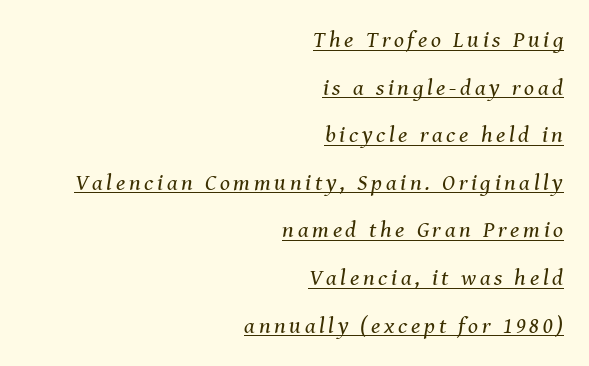
Q: Is the text bold? A: No.
Q: Is the text italic (slanted)? A: Yes, it leans right by about 8 degrees.
Q: Is the text underlined? A: Yes.
Q: How is the paragraph aligned? A: Right-aligned.
Q: Is the spacing between lines tight, normal or loose? A: Loose.
